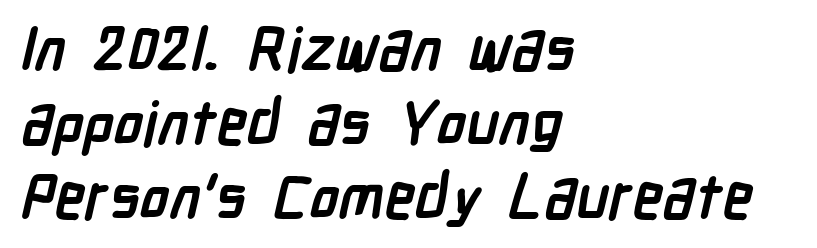
Q: Is the text bold? A: Yes.
Q: Is the typeface a serif or a sans-serif typeface? A: Sans-serif.
Q: Is the text underlined? A: No.
Q: How is the paragraph aligned? A: Left-aligned.
Q: Is the spacing between letters normal or unusually wide? A: Normal.
Q: Width (condensed, normal, or wide)? A: Condensed.
Q: Stroke contrast? A: Low.
Q: x-height? A: Medium.
Q: Monospaced? A: No.
